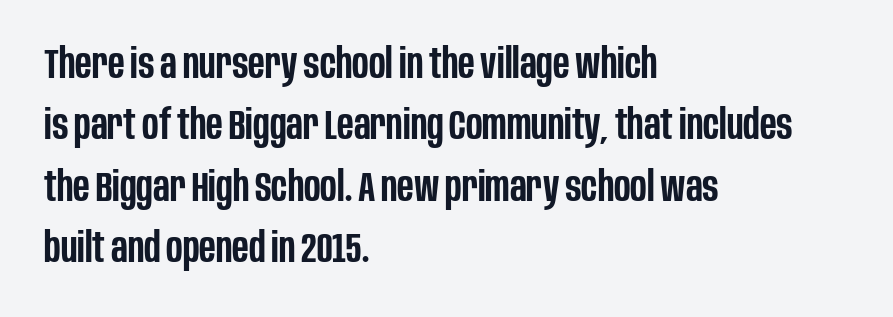
{"serif": "no", "italic": "no", "bold": "semi", "weight": "semibold", "width": "condensed", "stroke_contrast": "low", "x_height": "large", "monospaced": "no", "underline": "no", "align": "left", "line_spacing": "normal", "line_spacing_ratio": 1.46, "letter_spacing": "normal", "letter_spacing_em": 0.0, "glyph_px": 42}
